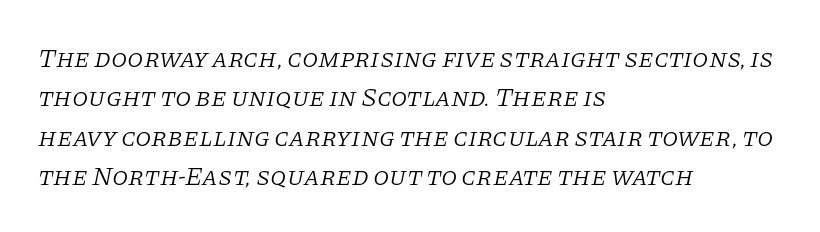
Q: Is the text bold? A: No.
Q: Is the text italic (slanted)? A: Yes, it leans right by about 11 degrees.
Q: Is the text underlined? A: No.
Q: How is the paragraph aligned? A: Left-aligned.
Q: Is the spacing between letters normal or unusually wide? A: Normal.
Q: Is the spacing between lines tight, normal or loose? A: Normal.
